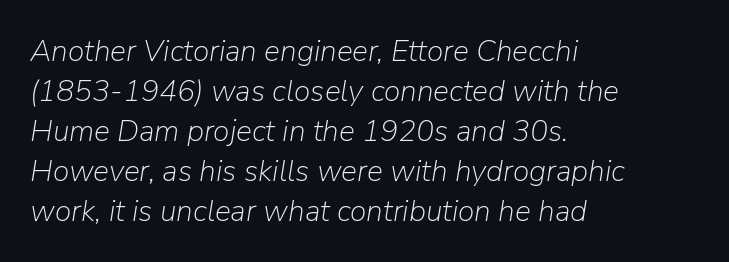
The image shows 30 px light type, italic (leaning right); set left-aligned, normal line spacing (1.33x), normal letter spacing, not underlined; low stroke contrast and a medium x-height.
